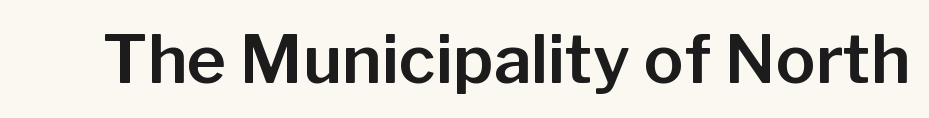
{"serif": "no", "italic": "no", "width": "normal", "stroke_contrast": "low", "x_height": "medium", "monospaced": "no", "underline": "no", "letter_spacing": "normal", "letter_spacing_em": 0.0, "glyph_px": 67}
